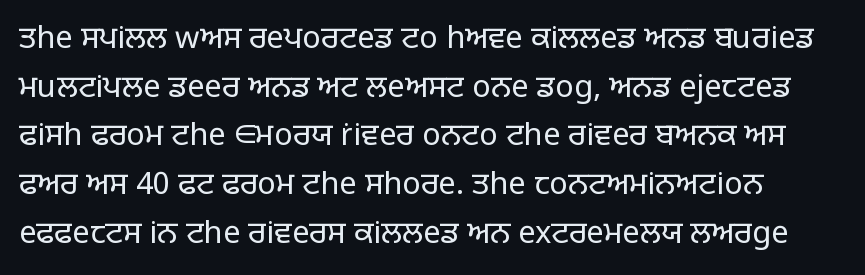
The image shows 31 px light sans-serif type, upright; set left-aligned, normal line spacing (1.57x), normal letter spacing, not underlined; low stroke contrast and a large x-height.
